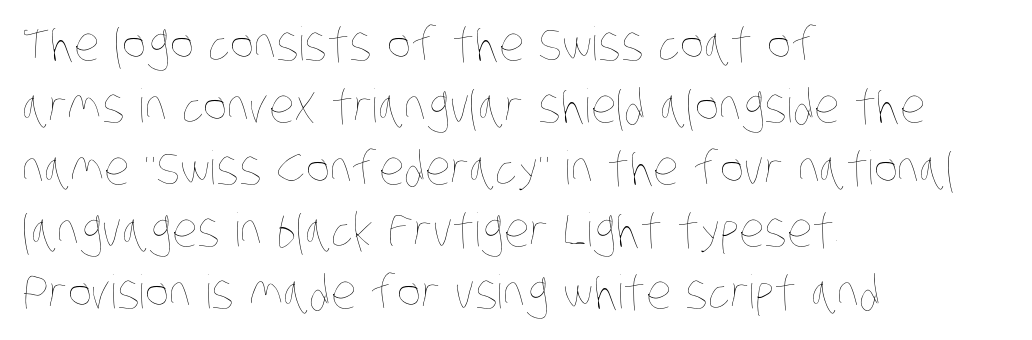
The image shows 46 px thin, condensed type; set left-aligned, normal line spacing (1.35x), normal letter spacing, not underlined; low stroke contrast and a large x-height.
